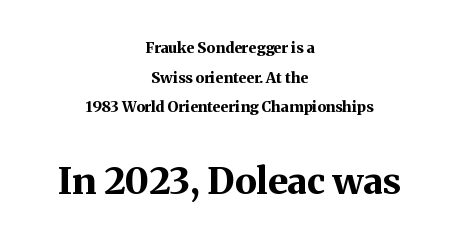
You can tell from the footed stems that serif type was used. Stroke thickness is high; the sample reads as a true bold. Students, observe: this is what heavily led, spacious text looks like. This sample uses an upright cut, with every glyph sitting square on the baseline. Spacing between characters is what you'd get straight out of the box. The space directly below the letters is spotless.
